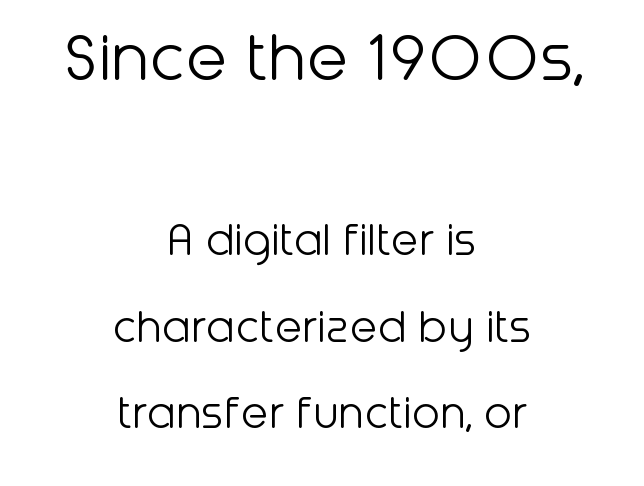
Q: Is the text bold? A: No.
Q: Is the text italic (slanted)? A: No, it is upright.
Q: Is the typeface a serif or a sans-serif typeface? A: Sans-serif.
Q: Is the text underlined? A: No.
Q: How is the paragraph aligned? A: Centered.
Q: Is the spacing between letters normal or unusually wide? A: Normal.
Q: Is the spacing between lines tight, normal or loose? A: Normal.
Q: Which block of text is set in a larger size, the first (top) or the second (bottom)? A: The first (top) one.
Q: Width (condensed, normal, or wide)? A: Normal.
Q: Stroke contrast? A: Low.
Q: x-height? A: Medium.
Q: Monospaced? A: No.
